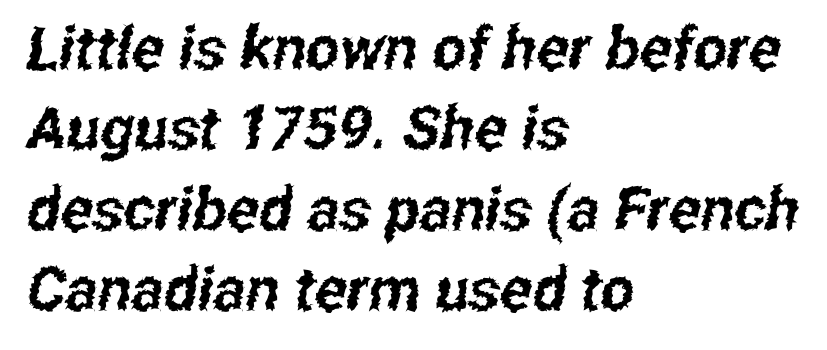
Q: Is the typeface a serif or a sans-serif typeface? A: Sans-serif.
Q: Is the text underlined? A: No.
Q: How is the paragraph aligned? A: Left-aligned.
Q: Is the spacing between letters normal or unusually wide? A: Normal.
Q: Is the spacing between lines tight, normal or loose? A: Normal.
Q: Width (condensed, normal, or wide)? A: Condensed.
Q: Stroke contrast? A: Low.
Q: x-height? A: Medium.
Q: Monospaced? A: No.
